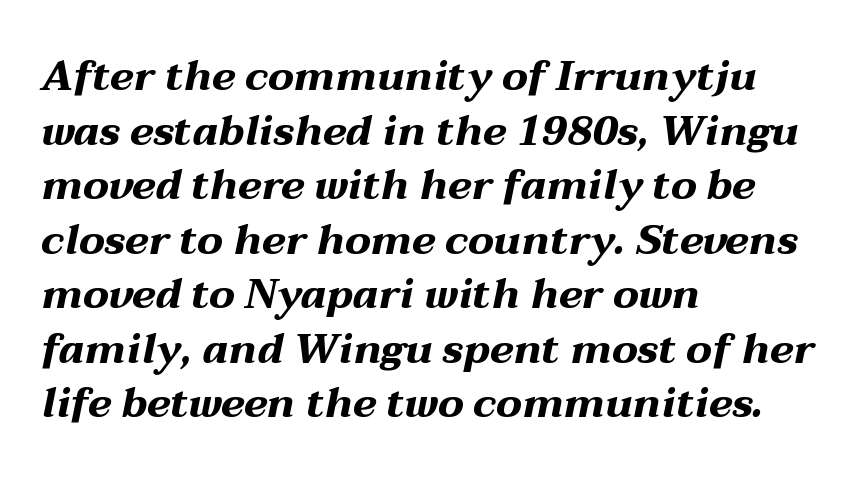
Q: Is the text bold? A: Yes.
Q: Is the text italic (slanted)? A: Yes, it leans right by about 12 degrees.
Q: Is the text underlined? A: No.
Q: How is the paragraph aligned? A: Left-aligned.
Q: Is the spacing between letters normal or unusually wide? A: Normal.
Q: Is the spacing between lines tight, normal or loose? A: Normal.
Q: Width (condensed, normal, or wide)? A: Wide.
Q: Stroke contrast? A: Medium.
Q: x-height? A: Medium.
Q: Monospaced? A: No.
